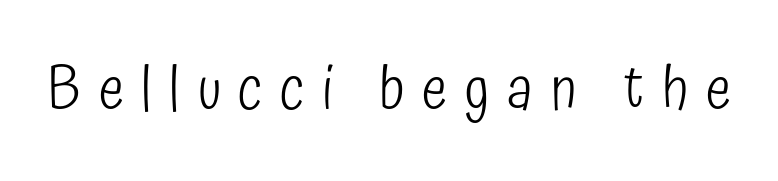
{"serif": "no", "italic": "no", "bold": "no", "weight": "light", "width": "condensed", "stroke_contrast": "low", "x_height": "medium", "monospaced": "no", "underline": "no", "letter_spacing": "wide", "letter_spacing_em": 0.29, "glyph_px": 60}
